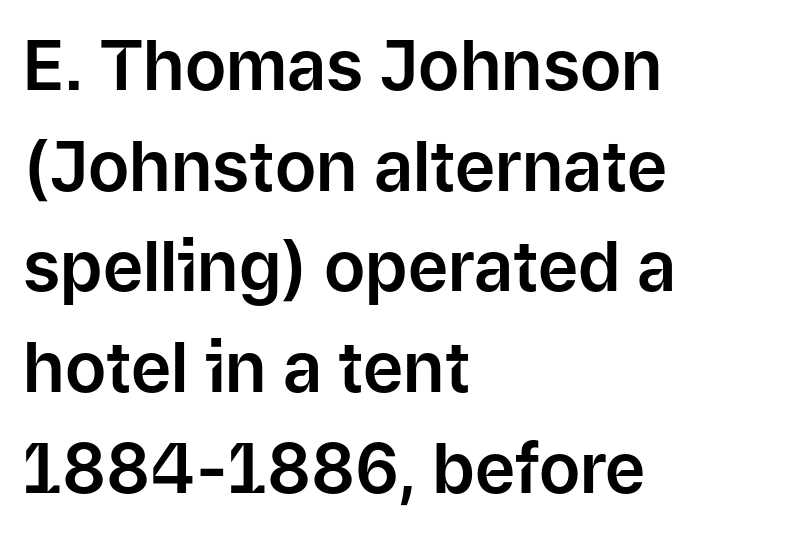
{"serif": "no", "italic": "no", "width": "normal", "stroke_contrast": "low", "x_height": "medium", "monospaced": "no", "underline": "no", "align": "left", "line_spacing": "normal", "line_spacing_ratio": 1.46, "letter_spacing": "normal", "letter_spacing_em": 0.0, "glyph_px": 69}
